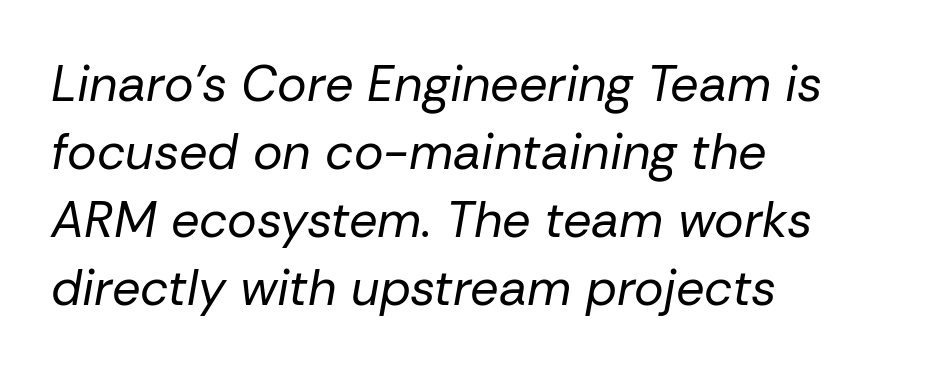
Q: Is the text bold? A: No.
Q: Is the text italic (slanted)? A: Yes, it leans right by about 10 degrees.
Q: Is the text underlined? A: No.
Q: How is the paragraph aligned? A: Left-aligned.
Q: Is the spacing between letters normal or unusually wide? A: Normal.
Q: Is the spacing between lines tight, normal or loose? A: Normal.
Q: Width (condensed, normal, or wide)? A: Normal.
Q: Stroke contrast? A: Low.
Q: x-height? A: Medium.
Q: Monospaced? A: No.
